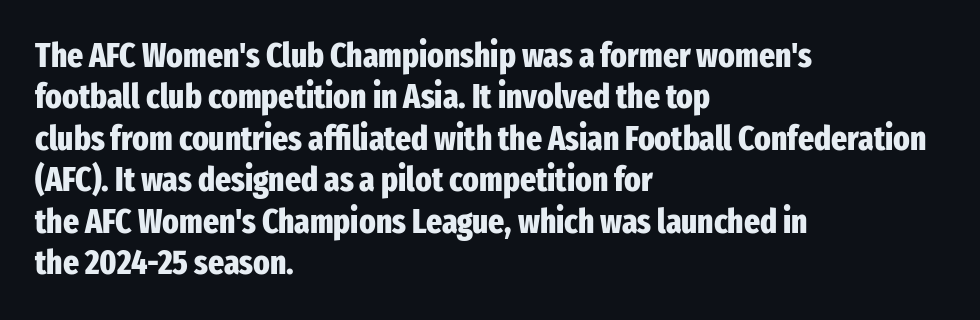
Are there feet on the stems? There aren't — it's a sans. Look at the tracking — it's just the regular setting, nothing added. The foot of each line stays bare and open. Character widths vary here, with narrow letters taking less room than wide ones. How heavy is the stroke? Heavy — this is a bold.
